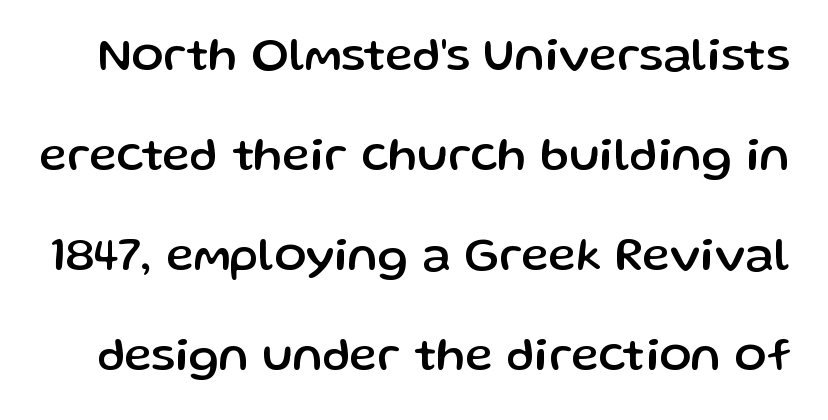
The image shows 47 px sans-serif type, upright; set loose line spacing (2.13x), normal letter spacing, not underlined; low stroke contrast and a medium x-height.
